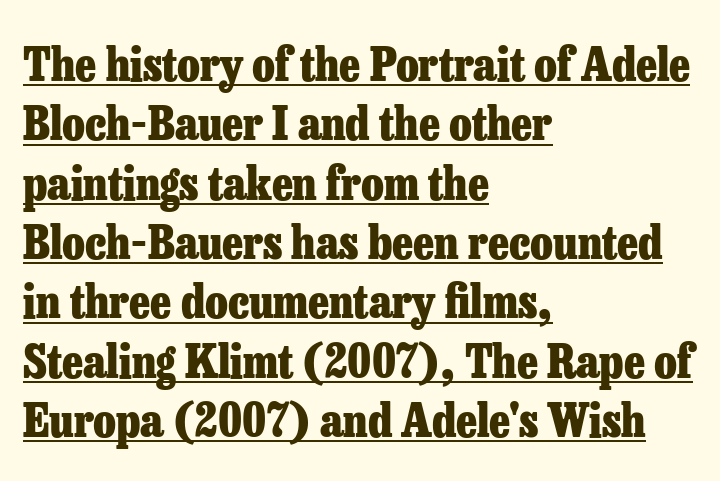
Q: Is the text bold? A: Yes.
Q: Is the text italic (slanted)? A: No, it is upright.
Q: Is the typeface a serif or a sans-serif typeface? A: Serif.
Q: Is the text underlined? A: Yes.
Q: How is the paragraph aligned? A: Left-aligned.
Q: Is the spacing between letters normal or unusually wide? A: Normal.
Q: Is the spacing between lines tight, normal or loose? A: Normal.
Q: Width (condensed, normal, or wide)? A: Normal.
Q: Stroke contrast? A: Low.
Q: x-height? A: Medium.
Q: Monospaced? A: No.
